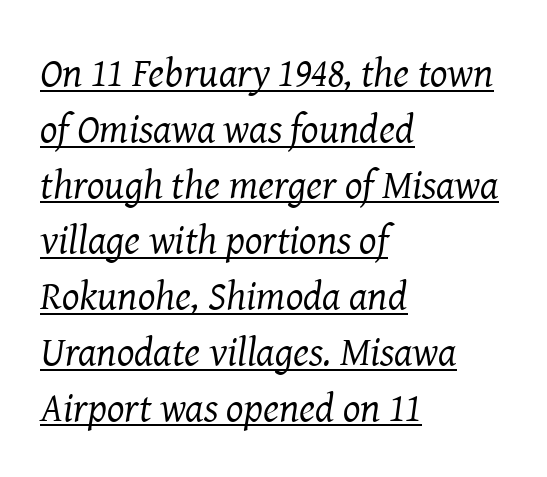
{"serif": "yes", "italic": "yes", "lean": "right", "slant_degrees": 8, "bold": "no", "weight": "regular", "width": "normal", "stroke_contrast": "medium", "x_height": "medium", "monospaced": "no", "underline": "yes", "align": "left", "line_spacing": "normal", "line_spacing_ratio": 1.36, "letter_spacing": "normal", "letter_spacing_em": 0.0, "glyph_px": 41}
